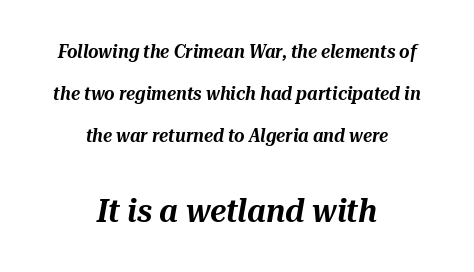
Caption: multi-line text, centered on the measure. The leading is generous, giving the passage an open texture. The rendering uses natural spacing where letterforms have individual widths. The second block has been scaled up relative to the first. If you drew a line through each stem, it would be angled.
